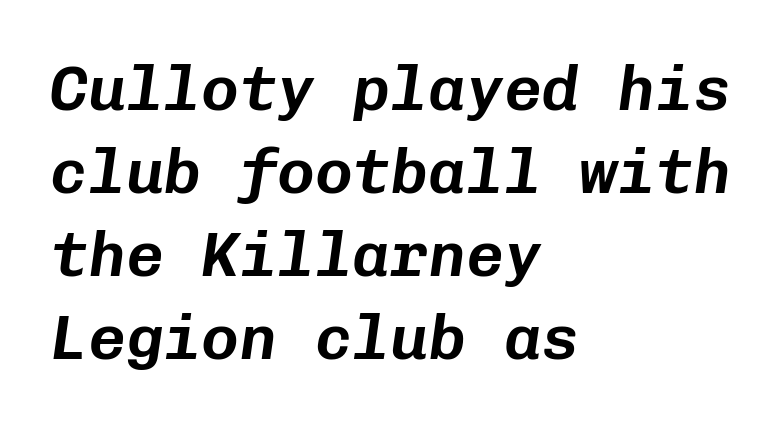
Compared with typical paragraphs, the rows here are spaced about the same. The gaps between neighbouring characters are ordinary and unremarkable. A bare baseline throughout the passage. Looking at the ascenders, they clearly lean. The letters march in equal steps, a hallmark of fixed-pitch type. Short and long lines alike share a common starting point at left.
